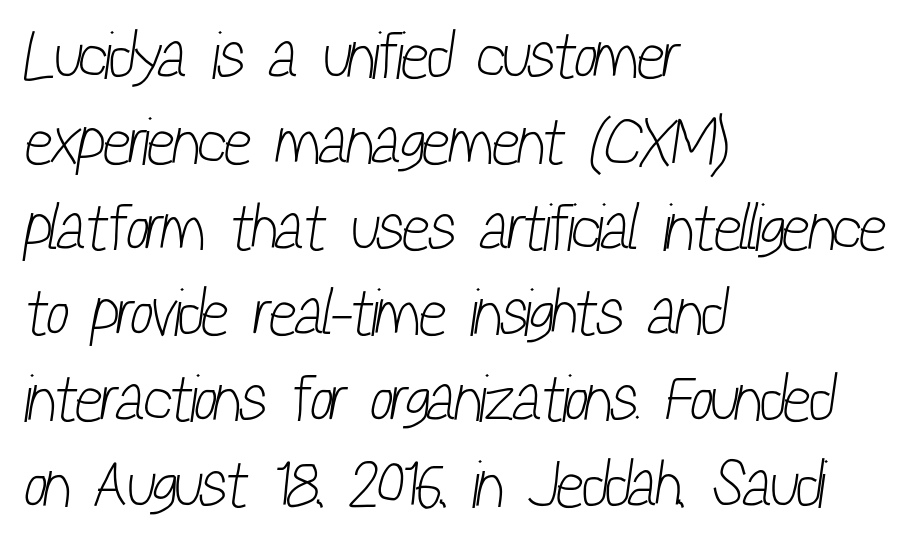
{"serif": "no", "bold": "no", "weight": "light", "width": "condensed", "stroke_contrast": "low", "x_height": "medium", "monospaced": "no", "underline": "no", "align": "left", "line_spacing": "normal", "line_spacing_ratio": 1.3, "letter_spacing": "normal", "letter_spacing_em": 0.0, "glyph_px": 66}
